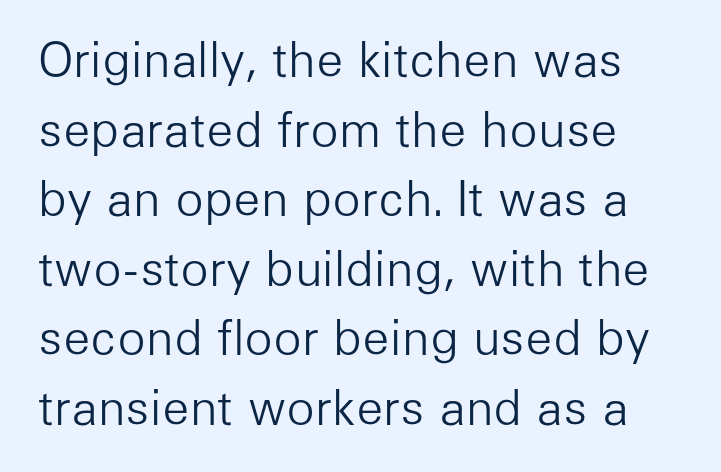
{"serif": "no", "italic": "no", "bold": "no", "weight": "light", "width": "normal", "stroke_contrast": "low", "x_height": "medium", "monospaced": "no", "underline": "no", "align": "left", "line_spacing": "normal", "line_spacing_ratio": 1.48, "letter_spacing": "normal", "letter_spacing_em": 0.0, "glyph_px": 47}
